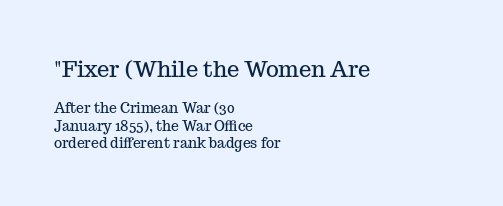
The image shows 22 px text type, upright; set left-aligned, line spacing 1.22x, normal letter spacing, not underlined; the first (top) block is 1.57x larger.
